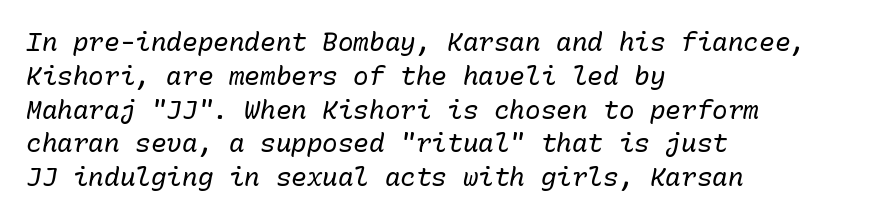
Tracking here is standard; glyphs follow each other at the usual distance. Summary of vertical rhythm: regular, with standard interline spacing. The words here are not underlined. There's an unmistakable incline to the writing here. Stroke thickness stays within the range of a standard reading face or lighter.
